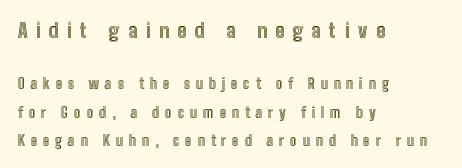
{"italic": "no", "underline": "no", "align": "left", "line_spacing": "loose", "line_spacing_ratio": 2.05, "letter_spacing": "wide", "letter_spacing_em": 0.42, "larger_block": "first", "size_ratio": 1.43, "glyph_px": 20}
